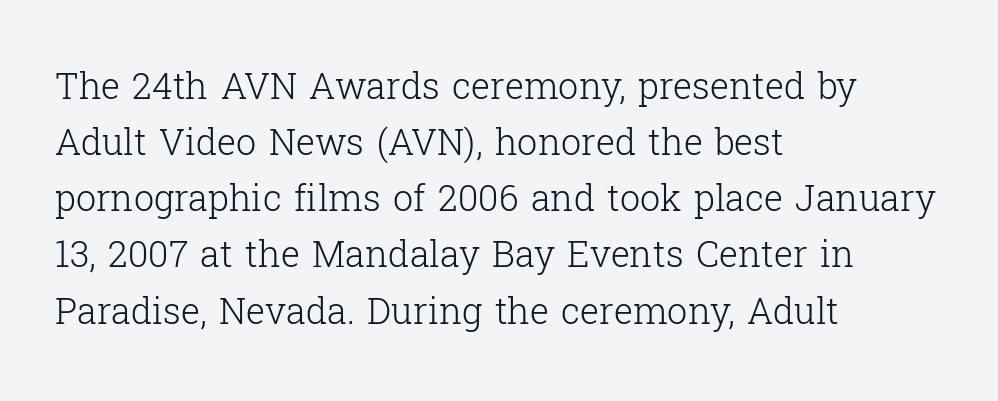
The image shows 36 px light serif type, upright; set left-aligned, normal line spacing (1.56x), normal letter spacing, not underlined; low stroke contrast and a medium x-height.
